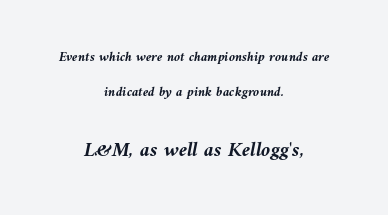
Has an underline been added? It has not. The line texture is even and compact thanks to regular tracking. Students, observe: this is what heavily led, spacious text looks like. The font's italic variant was chosen for this text. The characters look thick and weighty, a clear bold. Of the two passages, the one underneath uses the larger point size.
